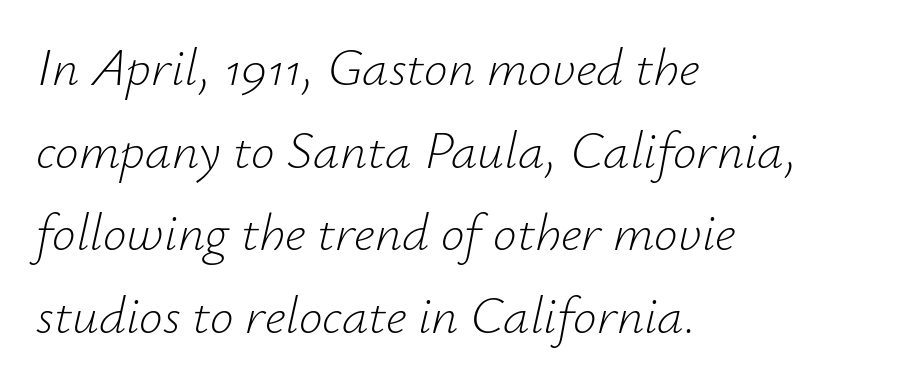
Q: Is the text bold? A: No.
Q: Is the text italic (slanted)? A: Yes, it leans right by about 12 degrees.
Q: Is the text underlined? A: No.
Q: How is the paragraph aligned? A: Left-aligned.
Q: Is the spacing between letters normal or unusually wide? A: Normal.
Q: Is the spacing between lines tight, normal or loose? A: Normal.
Q: Width (condensed, normal, or wide)? A: Normal.
Q: Stroke contrast? A: Low.
Q: x-height? A: Small.
Q: Monospaced? A: No.
